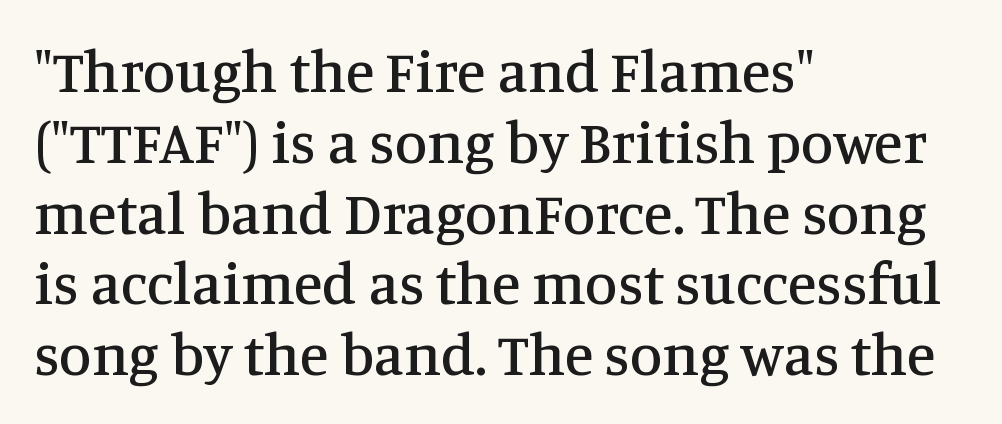
The image shows 59 px serif type, upright; set left-aligned, line spacing 1.2x, normal letter spacing, not underlined; medium stroke contrast and a large x-height.
